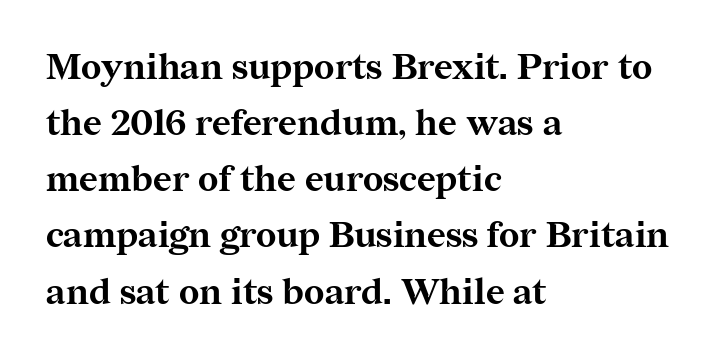
The image shows 36 px bold serif type, upright; set left-aligned, normal line spacing (1.56x), normal letter spacing, not underlined; medium stroke contrast and a medium x-height.
